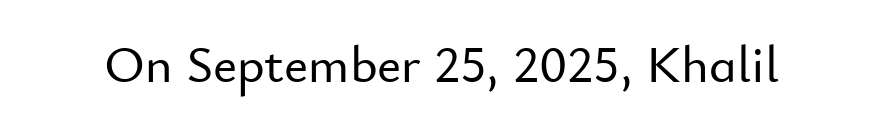
{"serif": "no", "italic": "no", "width": "normal", "stroke_contrast": "low", "x_height": "small", "monospaced": "no", "underline": "no", "letter_spacing": "normal", "letter_spacing_em": 0.0, "glyph_px": 52}
